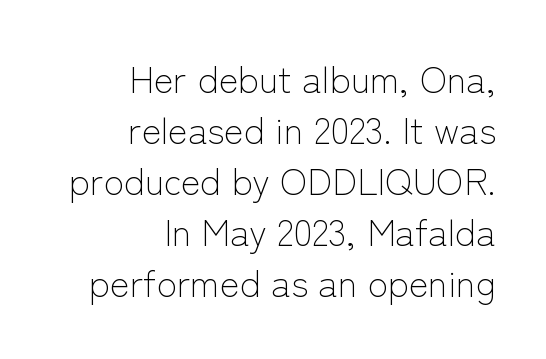
The axis of the letterforms is exactly vertical. The rendering shows plain stroke endings on the letterforms — a sans-serif design. Spacing verdict: proportional, widths tailored to each character. Only glyphs here, with clear space below each row.
